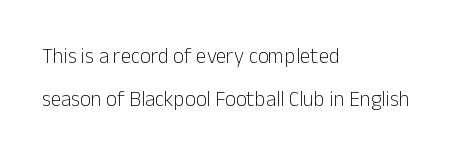
Descender tails drop into unmarked territory. Vertically, the passage feels expansive, rows floating well apart. The text block is weighted toward the left margin, trailing off unevenly rightward. Posture: straight, roman, zero tilt. No chunkiness to these letters — they're not bold. Inter-character spacing is left at the font's built-in metrics.
